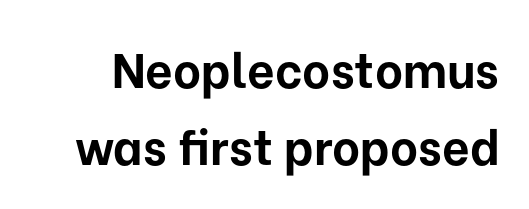
Notice how the stems are strictly vertical — no italics here. The rendering uses a bold face; every stroke is thick and dark. I'd call this a sans setting — the letters go barefoot. The passage shown is typed in a proportional face where columns would drift.
